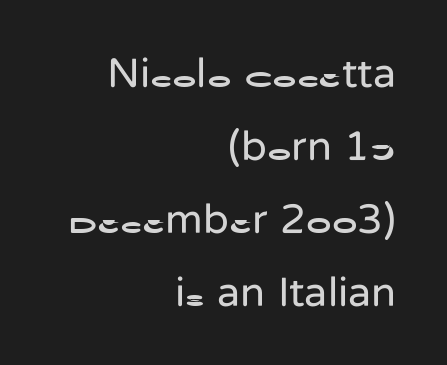
The image shows 42 px regular-weight sans-serif type, upright; set right-aligned, line spacing 1.74x, normal letter spacing, not underlined; low stroke contrast and a medium x-height.
